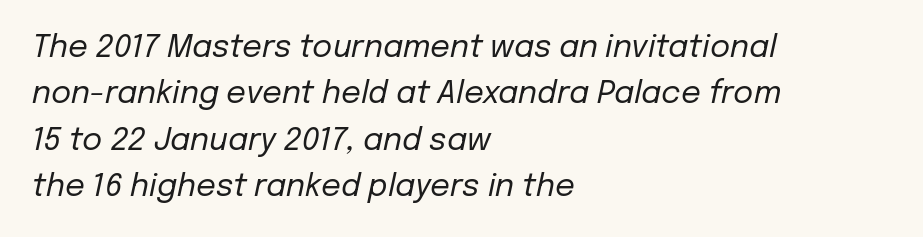
The image shows 31 px regular-weight type, italic (leaning right); set left-aligned, normal line spacing (1.5x), normal letter spacing, not underlined; low stroke contrast and a medium x-height.
